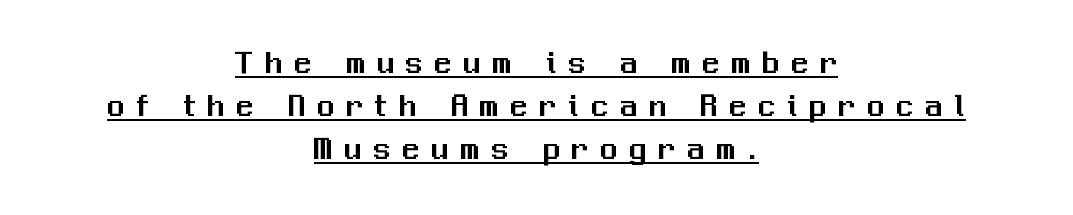
{"serif": "no", "italic": "no", "width": "normal", "stroke_contrast": "medium", "x_height": "medium", "monospaced": "no", "underline": "yes", "align": "center", "line_spacing": "normal", "line_spacing_ratio": 1.26, "letter_spacing": "wide", "letter_spacing_em": 0.35, "glyph_px": 34}
